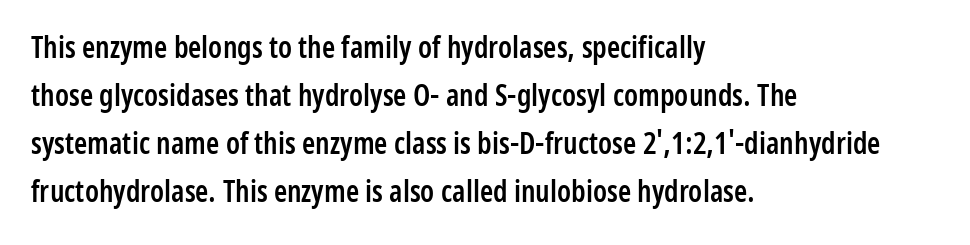
Does the lettering tilt? It doesn't — this is upright. I'd call this a sans setting — the letters go barefoot. The line-height multiplier appears to be the usual default. Quick note: underline off.
